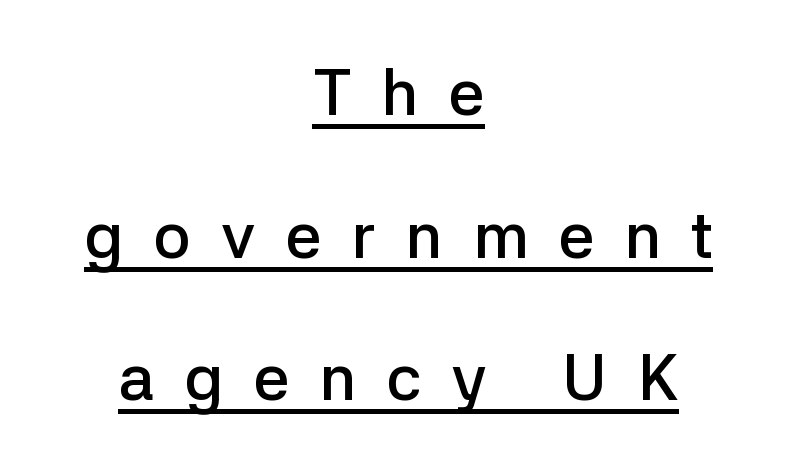
Q: Is the text bold? A: Semi-bold.
Q: Is the text italic (slanted)? A: No, it is upright.
Q: Is the typeface a serif or a sans-serif typeface? A: Sans-serif.
Q: Is the text underlined? A: Yes.
Q: How is the paragraph aligned? A: Centered.
Q: Is the spacing between letters normal or unusually wide? A: Unusually wide.
Q: Is the spacing between lines tight, normal or loose? A: Loose.
Q: Width (condensed, normal, or wide)? A: Normal.
Q: Stroke contrast? A: Low.
Q: x-height? A: Medium.
Q: Monospaced? A: No.
